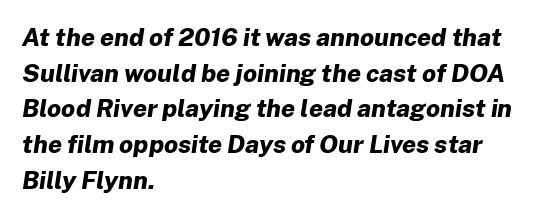
The image shows 25 px bold type, italic (leaning right); set left-aligned, normal line spacing (1.43x), normal letter spacing, not underlined.
